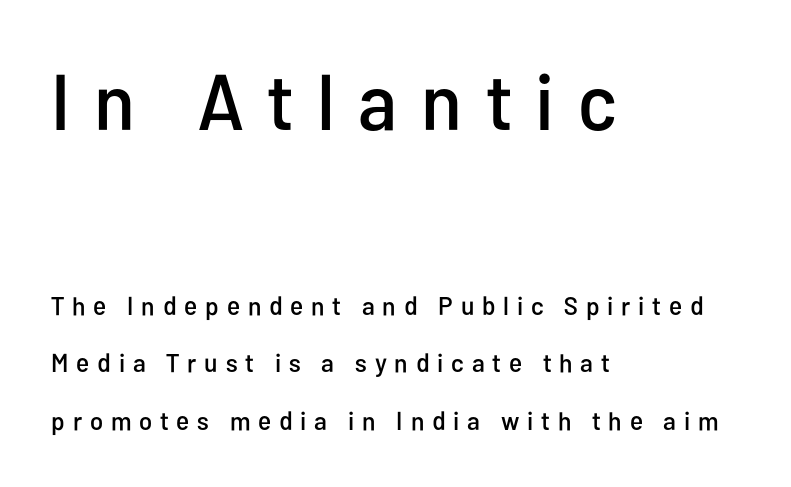
Proportional: the letters do not fall into vertical columns. Just letters on the line, the space beneath them empty. If you measured baseline to baseline, you'd find a long distance. The composition opens big and finishes small.
